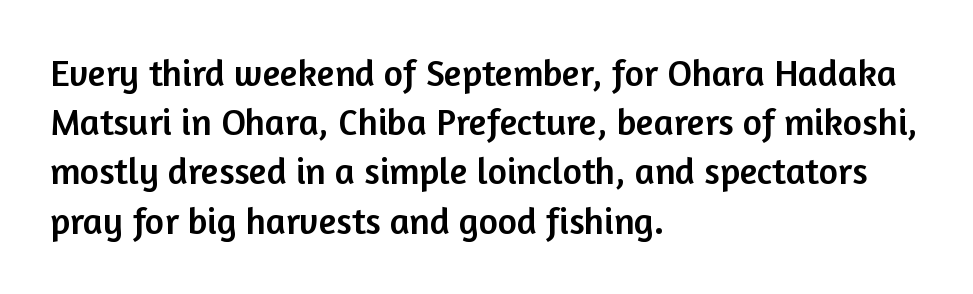
Q: Is the text italic (slanted)? A: No, it is upright.
Q: Is the typeface a serif or a sans-serif typeface? A: Sans-serif.
Q: Is the text underlined? A: No.
Q: How is the paragraph aligned? A: Left-aligned.
Q: Is the spacing between letters normal or unusually wide? A: Normal.
Q: Is the spacing between lines tight, normal or loose? A: Normal.
Q: Width (condensed, normal, or wide)? A: Normal.
Q: Stroke contrast? A: Low.
Q: x-height? A: Medium.
Q: Monospaced? A: No.
